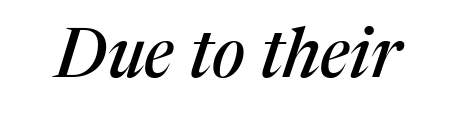
The image shows 68 px serif type, italic (leaning right); set normal letter spacing, not underlined; medium stroke contrast and a medium x-height.
